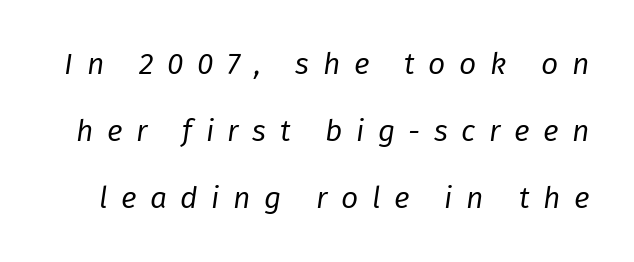
{"italic": "yes", "lean": "right", "slant_degrees": 8, "bold": "no", "weight": "regular", "width": "normal", "stroke_contrast": "low", "x_height": "medium", "monospaced": "no", "underline": "no", "line_spacing": "loose", "line_spacing_ratio": 2.24, "letter_spacing": "wide", "letter_spacing_em": 0.45, "glyph_px": 30}
